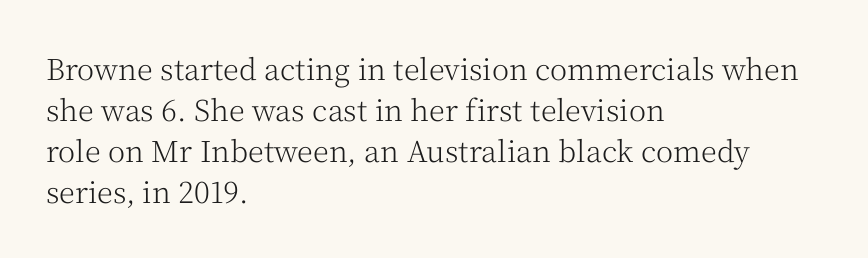
The image shows 29 px light serif type, upright; set left-aligned, normal line spacing (1.41x), normal letter spacing, not underlined; medium stroke contrast and a medium x-height.
